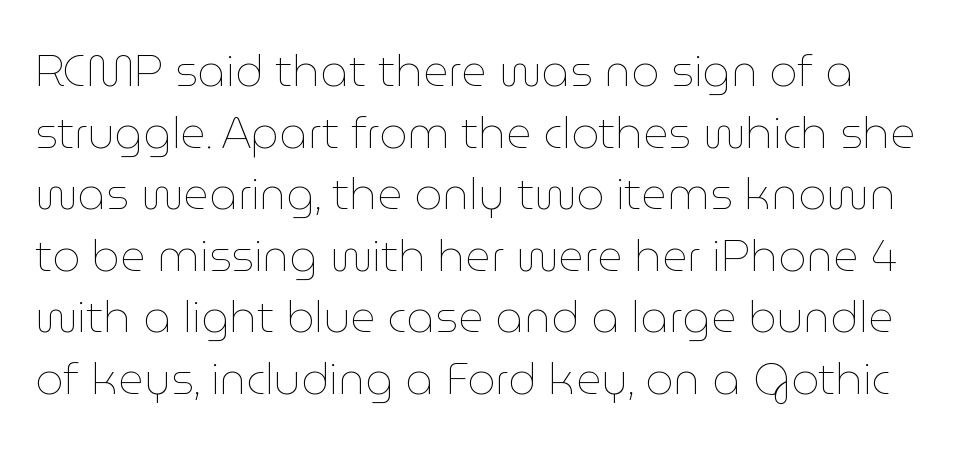
Note the varied advance widths — an 'i' is clearly narrower than an 'm'. Anything drawn beneath the words? Only blank space. The line texture is even and compact thanks to regular tracking. Ordinary non-slanted type is in use. Caption: face not bold, strokes unweighted.
